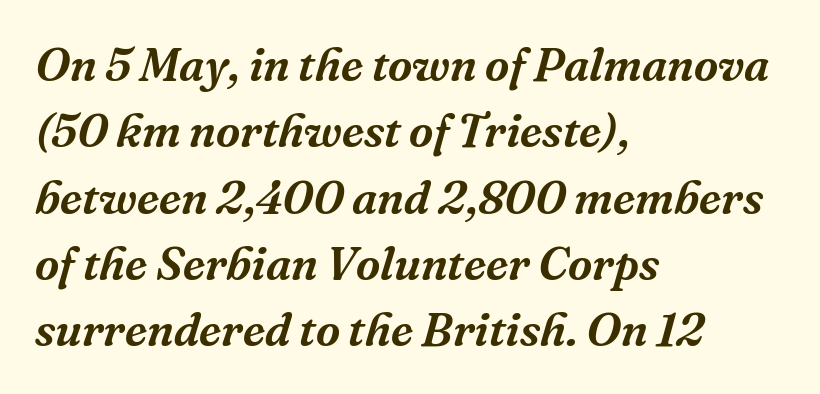
When letters slant like this, we call the style italic. This is serif lettering, the kind often seen in printed books. Do the characters align in a grid? No, the font is proportional. Check the space under the baseline: it is left empty. Which margin do the lines hug? The left one — the right edge is uneven. Is there much room between lines? A standard amount, neither cramped nor airy.
